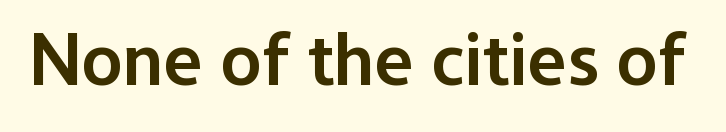
The face used here is a semibold: visibly heavier than regular, lighter than bold. Anything drawn beneath the words? Only blank space. Font category for this specimen: sans-serif. Compared with typical body copy, the letter spacing here is the same. Looks like regular typesetting: each glyph gets only the width it needs. You can tell it's not italic because the verticals are truly vertical.
